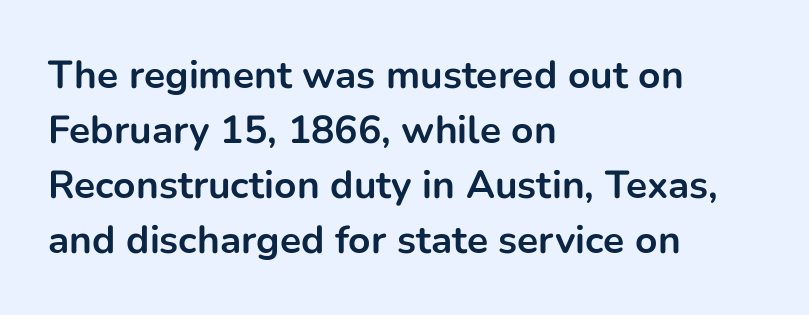
{"serif": "no", "italic": "no", "bold": "yes", "weight": "bold", "width": "normal", "stroke_contrast": "low", "x_height": "medium", "monospaced": "no", "underline": "no", "align": "left", "line_spacing": "normal", "line_spacing_ratio": 1.41, "letter_spacing": "normal", "letter_spacing_em": 0.0, "glyph_px": 39}
